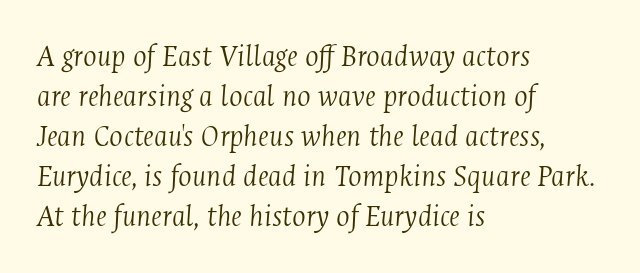
The image shows 32 px light, condensed serif type, italic (leaning right); set left-aligned, normal line spacing (1.25x), normal letter spacing, not underlined; medium stroke contrast and a medium x-height.
